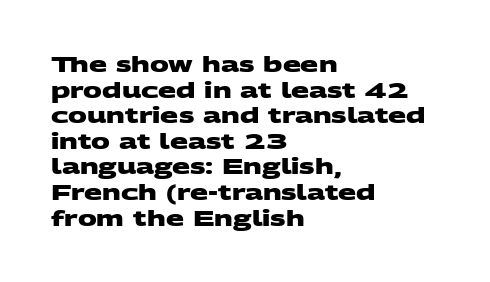
Q: Is the text bold? A: Yes.
Q: Is the text underlined? A: No.
Q: How is the paragraph aligned? A: Left-aligned.
Q: Is the spacing between letters normal or unusually wide? A: Normal.
